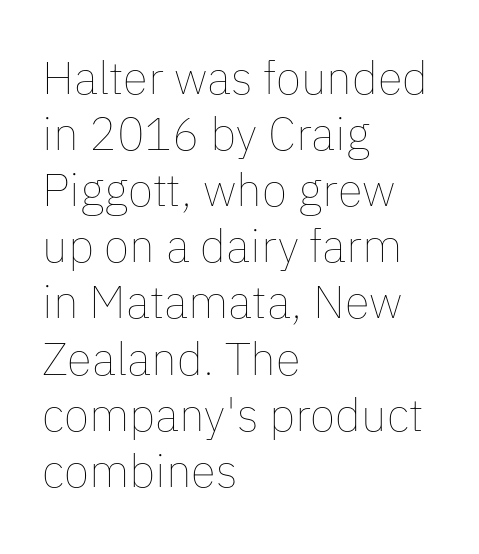
You could call the tracking neutral — neither tight nor loose. The letters advance in unequal steps, a hallmark of proportional type. A classic flush-left, rag-right setting is used for this passage. The specimen reads as upright at a glance. A light-to-regular cut is what we see here. The space beneath each line is pristine and unruled.
